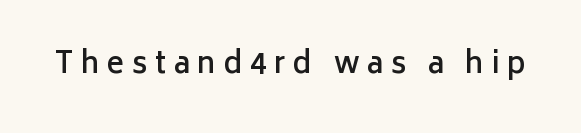
I'd call this a sans setting — the letters go barefoot. No word sits above an underline. What weight is shown? A semibold, between regular and bold. Each word looks stretched out because of the extra space between its letters. The lettering holds an erect, upright posture throughout. A typesetter would call this proportional, since set widths differ per character.
